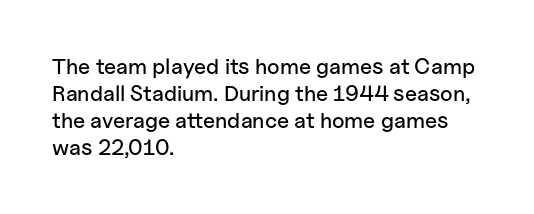
Q: Is the text italic (slanted)? A: No, it is upright.
Q: Is the text underlined? A: No.
Q: How is the paragraph aligned? A: Left-aligned.
Q: Is the spacing between letters normal or unusually wide? A: Normal.
